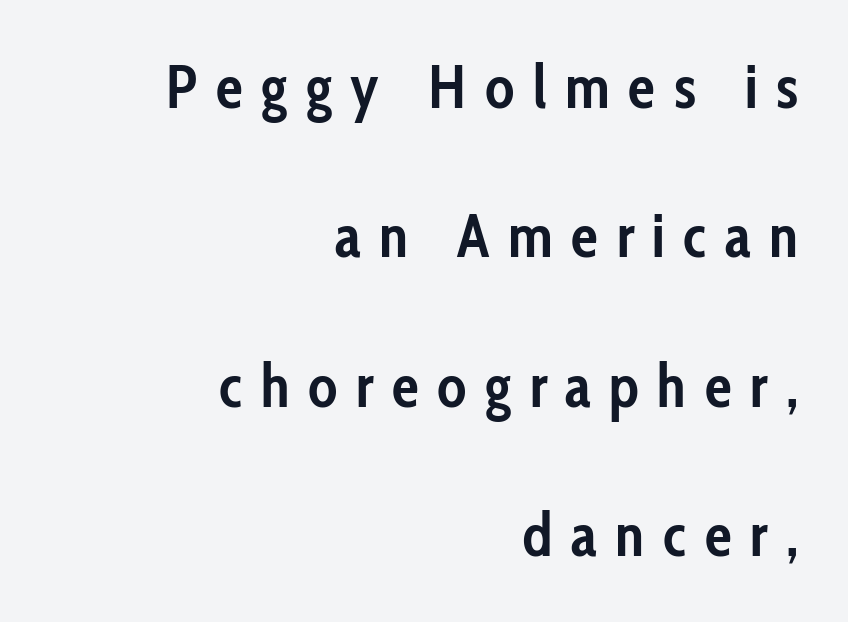
Note the varied advance widths — an 'i' is clearly narrower than an 'm'. Its strokes are broad and dark, the hallmark of bold type. These lines stand farther apart than default settings would place them. This rendering employs a face without finishing strokes, i.e., a sans-serif. This rendering uses right alignment, leaving the left contour irregular.
